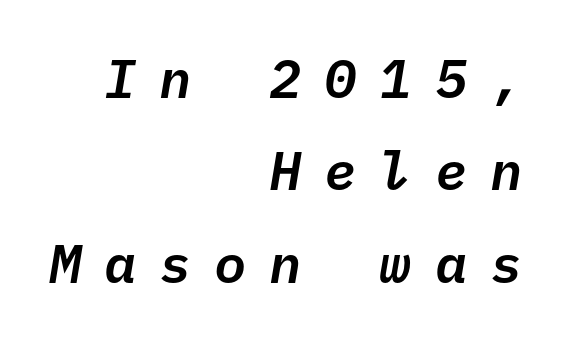
Just letters on the line, the space beneath them empty. Typeset ragged left — the right edge is the straight one. An italicized treatment has been applied to the whole sample. The letterforms stand isolated, each surrounded by extra space. The letters march in equal steps, a hallmark of fixed-pitch type.
